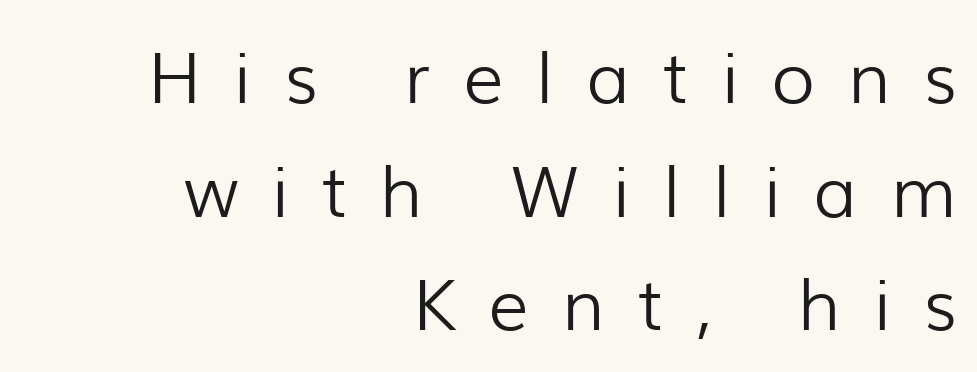
{"serif": "no", "italic": "no", "bold": "no", "weight": "light", "width": "normal", "stroke_contrast": "low", "x_height": "medium", "monospaced": "no", "underline": "no", "align": "right", "line_spacing": "normal", "line_spacing_ratio": 1.6, "letter_spacing": "wide", "letter_spacing_em": 0.46, "glyph_px": 71}
